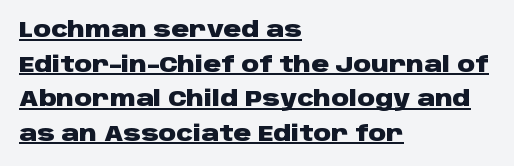
Is the type bold? Yes — the strokes are clearly thick and heavy. Letter spacing: default. You can see a thin bar hugging the bottom of the glyphs. Summary of vertical rhythm: regular, with standard interline spacing.
